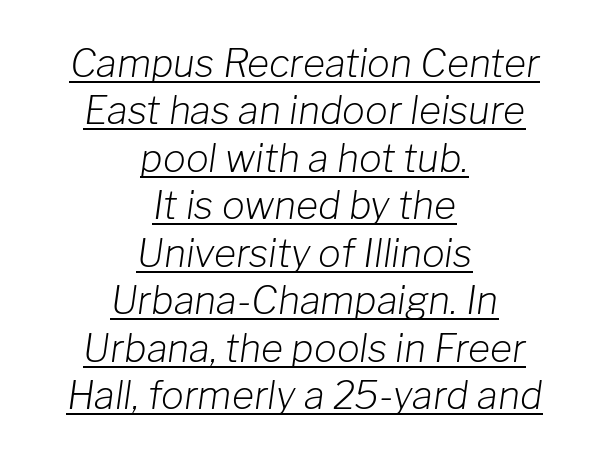
Q: Is the text bold? A: No.
Q: Is the text italic (slanted)? A: Yes, it leans right by about 8 degrees.
Q: Is the text underlined? A: Yes.
Q: How is the paragraph aligned? A: Centered.
Q: Is the spacing between letters normal or unusually wide? A: Normal.
Q: Is the spacing between lines tight, normal or loose? A: Normal.
Q: Width (condensed, normal, or wide)? A: Normal.
Q: Stroke contrast? A: Low.
Q: x-height? A: Medium.
Q: Monospaced? A: No.
